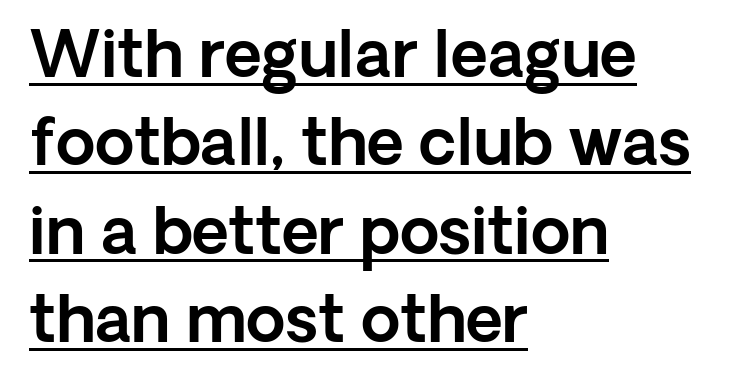
The image shows 64 px sans-serif type, upright; set left-aligned, normal line spacing (1.38x), normal letter spacing, underlined; a medium x-height.
